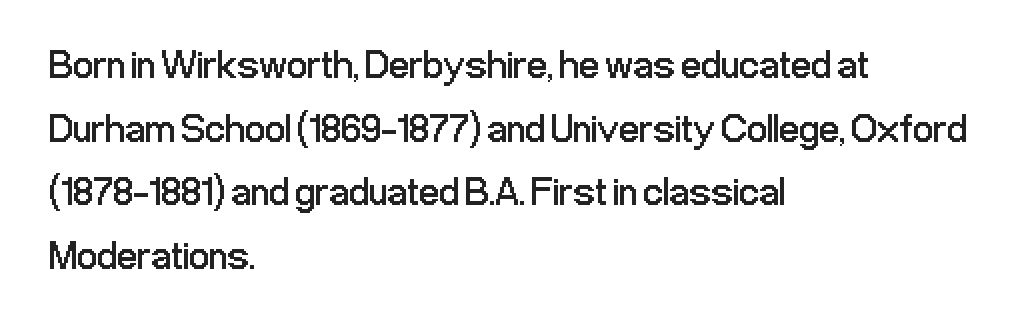
Q: Is the text bold? A: No.
Q: Is the text italic (slanted)? A: No, it is upright.
Q: Is the typeface a serif or a sans-serif typeface? A: Sans-serif.
Q: Is the text underlined? A: No.
Q: How is the paragraph aligned? A: Left-aligned.
Q: Is the spacing between letters normal or unusually wide? A: Normal.
Q: Is the spacing between lines tight, normal or loose? A: Normal.
Q: Width (condensed, normal, or wide)? A: Condensed.
Q: Stroke contrast? A: Low.
Q: x-height? A: Medium.
Q: Monospaced? A: No.
